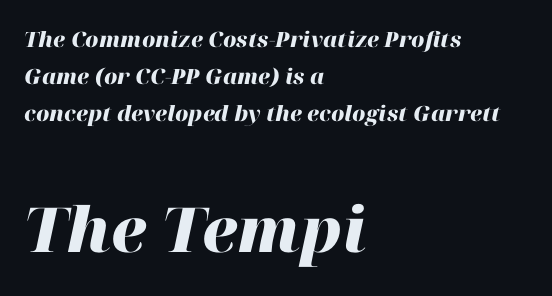
Q: Is the text bold? A: Yes.
Q: Is the text italic (slanted)? A: Yes, it leans right by about 12 degrees.
Q: Is the text underlined? A: No.
Q: How is the paragraph aligned? A: Left-aligned.
Q: Is the spacing between letters normal or unusually wide? A: Normal.
Q: Which block of text is set in a larger size, the first (top) or the second (bottom)? A: The second (bottom) one.
Q: Width (condensed, normal, or wide)? A: Normal.
Q: Stroke contrast? A: High.
Q: x-height? A: Medium.
Q: Monospaced? A: No.
